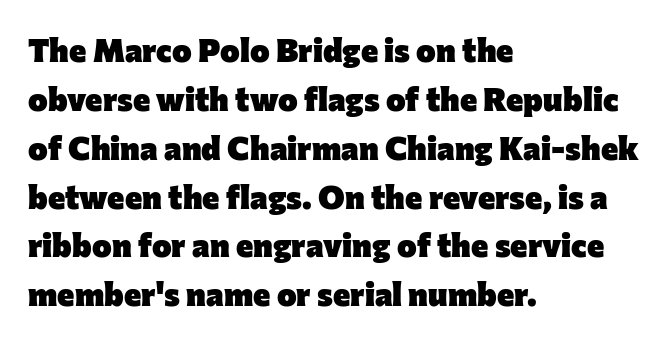
Q: Is the text bold? A: Yes.
Q: Is the text italic (slanted)? A: No, it is upright.
Q: Is the typeface a serif or a sans-serif typeface? A: Sans-serif.
Q: Is the text underlined? A: No.
Q: How is the paragraph aligned? A: Left-aligned.
Q: Is the spacing between letters normal or unusually wide? A: Normal.
Q: Is the spacing between lines tight, normal or loose? A: Normal.
Q: Width (condensed, normal, or wide)? A: Normal.
Q: Stroke contrast? A: Low.
Q: x-height? A: Medium.
Q: Monospaced? A: No.
